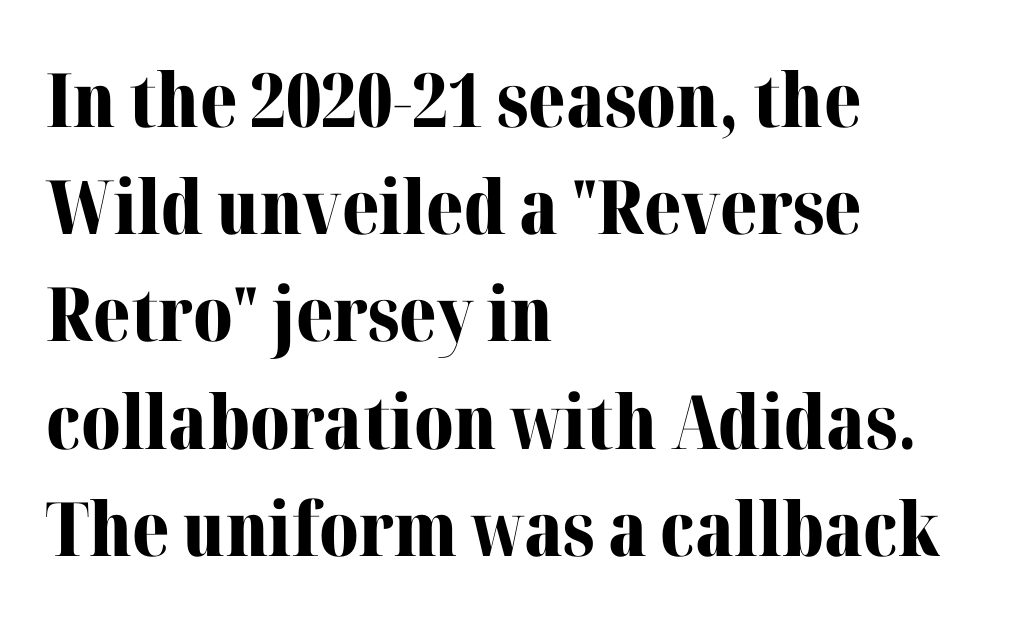
{"serif": "yes", "italic": "no", "bold": "yes", "weight": "bold", "width": "normal", "stroke_contrast": "medium", "x_height": "medium", "monospaced": "no", "underline": "no", "align": "left", "line_spacing": "normal", "line_spacing_ratio": 1.43, "letter_spacing": "normal", "letter_spacing_em": 0.0, "glyph_px": 75}
